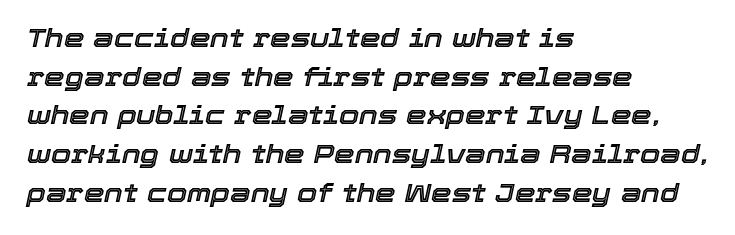
The space beneath each line is pristine and unruled. Students, observe: this is what conventionally led text looks like. Slanted lettering throughout. The type is set solid horizontally, with unmodified tracking.
